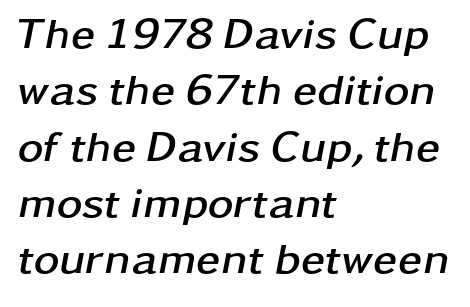
Q: Is the text bold? A: Yes.
Q: Is the text italic (slanted)? A: Yes, it leans right by about 11 degrees.
Q: Is the text underlined? A: No.
Q: How is the paragraph aligned? A: Left-aligned.
Q: Is the spacing between letters normal or unusually wide? A: Normal.
Q: Is the spacing between lines tight, normal or loose? A: Normal.
Q: Width (condensed, normal, or wide)? A: Wide.
Q: Stroke contrast? A: Low.
Q: x-height? A: Medium.
Q: Monospaced? A: No.
